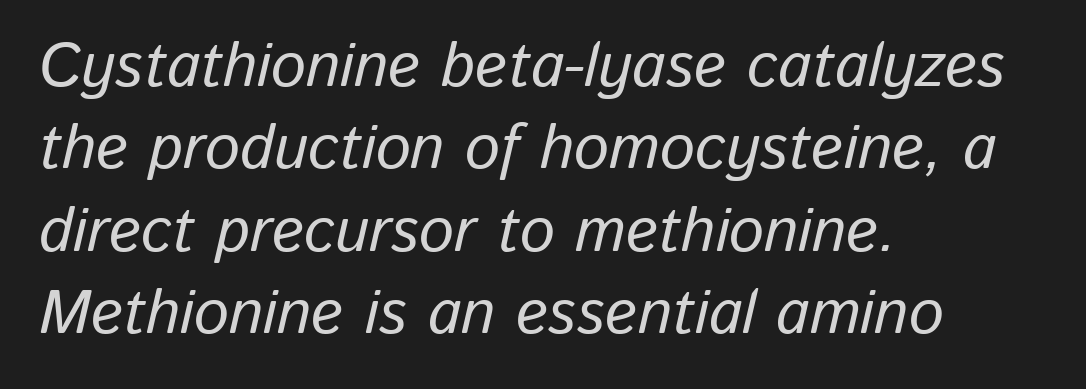
{"italic": "yes", "lean": "right", "slant_degrees": 13, "width": "normal", "stroke_contrast": "low", "x_height": "medium", "monospaced": "no", "underline": "no", "align": "left", "line_spacing": "normal", "line_spacing_ratio": 1.33, "letter_spacing": "normal", "letter_spacing_em": 0.0, "glyph_px": 62}
